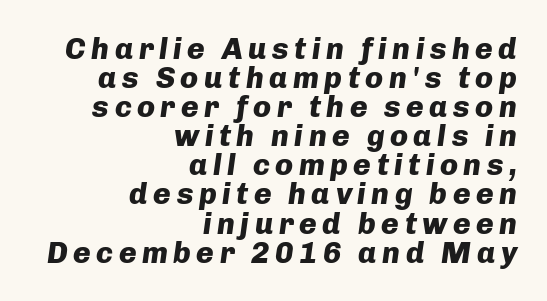
A flush-right, rag-left setting is used for this passage. Designer's note — italics engaged. Descenders are the only things crossing below the line. Reading down the column, the eye jumps only a short way to each next line.
